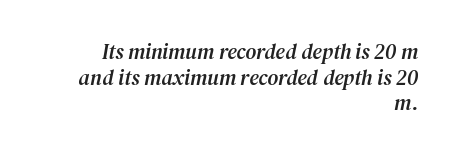
{"italic": "yes", "lean": "right", "slant_degrees": 12, "underline": "no", "align": "right", "line_spacing_ratio": 1.22, "letter_spacing": "normal", "letter_spacing_em": 0.0, "glyph_px": 21}
